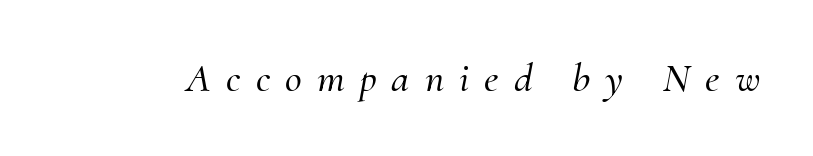
The image shows 41 px serif type, italic (leaning right); set unusually wide letter spacing (+0.37 em), not underlined; medium stroke contrast and a small x-height.
